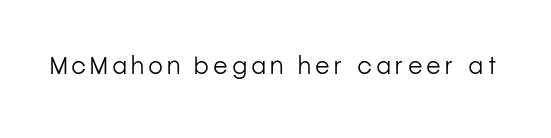
Q: Is the text bold? A: No.
Q: Is the text italic (slanted)? A: No, it is upright.
Q: Is the text underlined? A: No.
